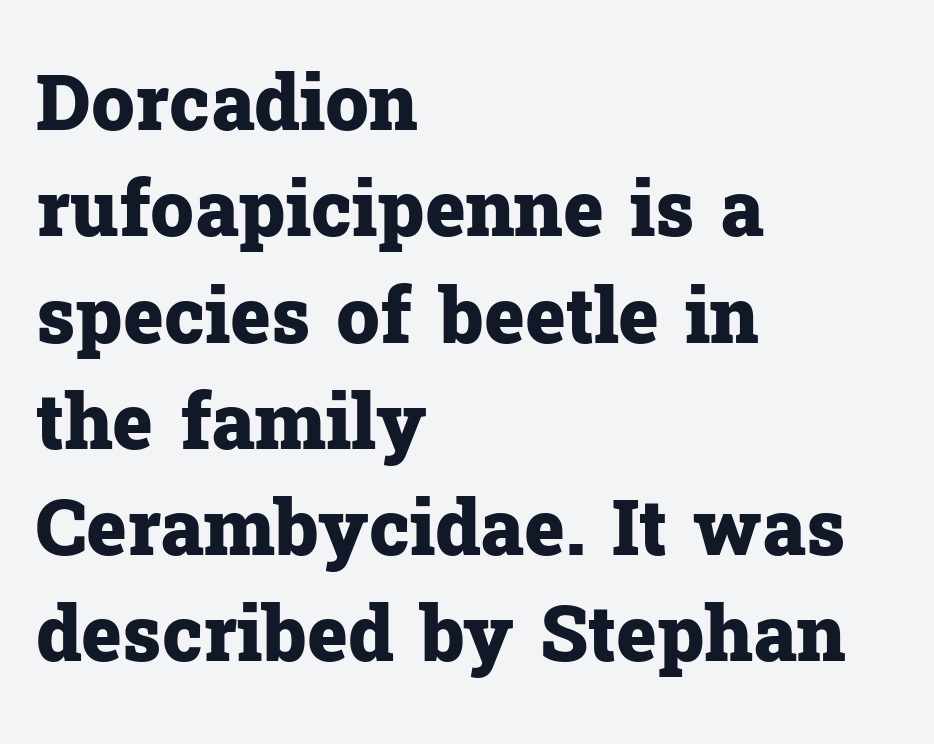
Emphasis by weight is at full strength: bold. A roman cut, with each character standing at attention. Quick note: underline off. The designer left line spacing at the default.
